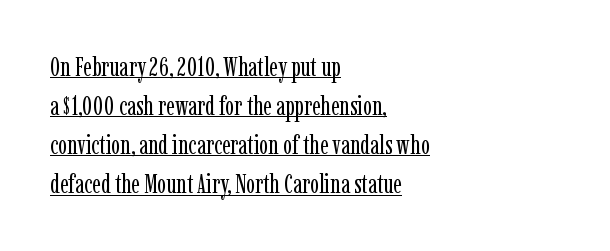
{"italic": "no", "bold": "no", "underline": "yes", "align": "left", "line_spacing": "normal", "line_spacing_ratio": 1.45, "letter_spacing": "normal", "letter_spacing_em": 0.0, "glyph_px": 27}
